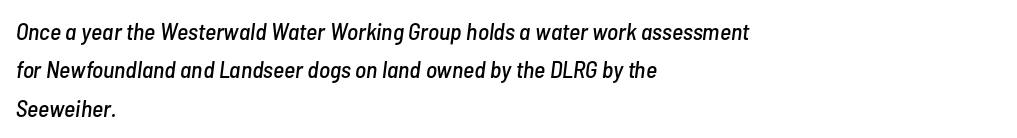
Q: Is the text italic (slanted)? A: Yes, it leans right by about 7 degrees.
Q: Is the text underlined? A: No.
Q: How is the paragraph aligned? A: Left-aligned.
Q: Is the spacing between letters normal or unusually wide? A: Normal.
Q: Is the spacing between lines tight, normal or loose? A: Normal.
